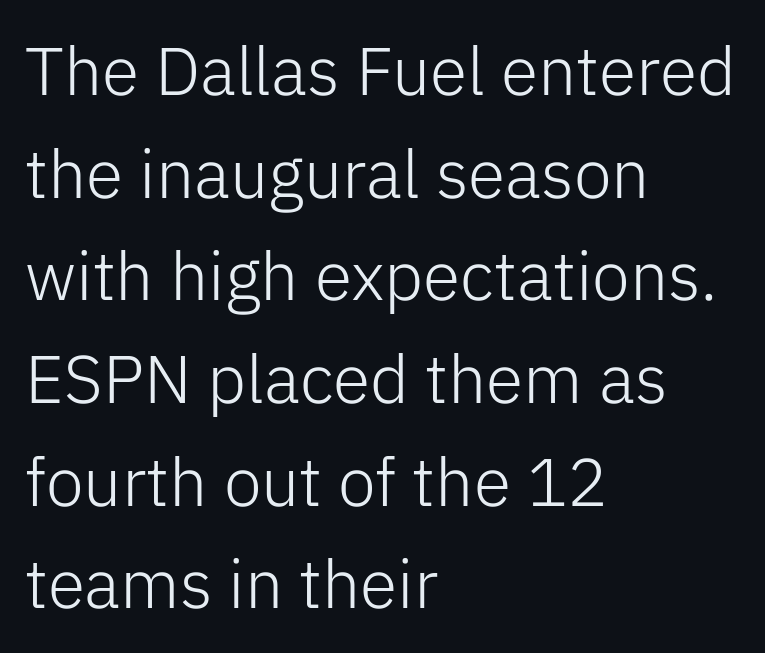
Look at the tracking — it's just the regular setting, nothing added. This sample uses an upright cut, with every glyph sitting square on the baseline. In CSS terms this would be text-align: left. Leading matches the norm, producing a regular column. Character widths vary here, with narrow letters taking less room than wide ones. Words float on clear page, feet unadorned.
